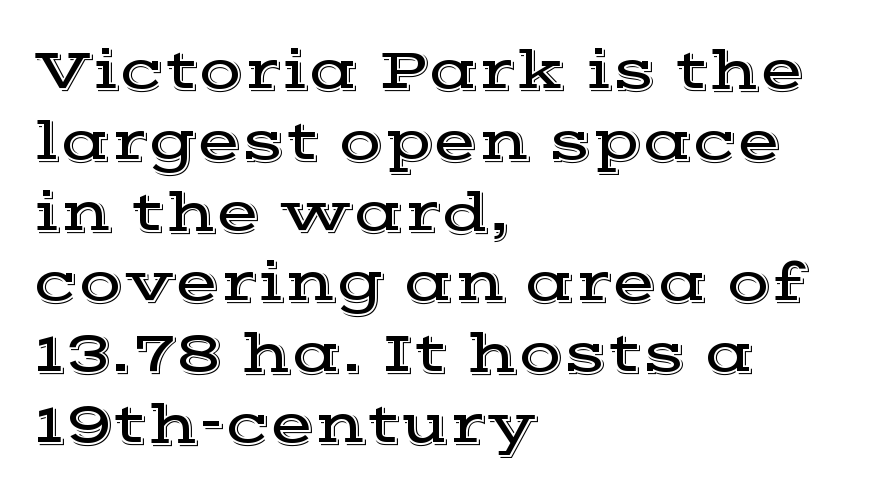
Typeset ragged right — the left edge is the straight one. These lines are composed in type with serifs. Looks like regular typesetting: each glyph gets only the width it needs. Inter-character spacing is left at the font's built-in metrics. Check the space under the baseline: it is left empty.
